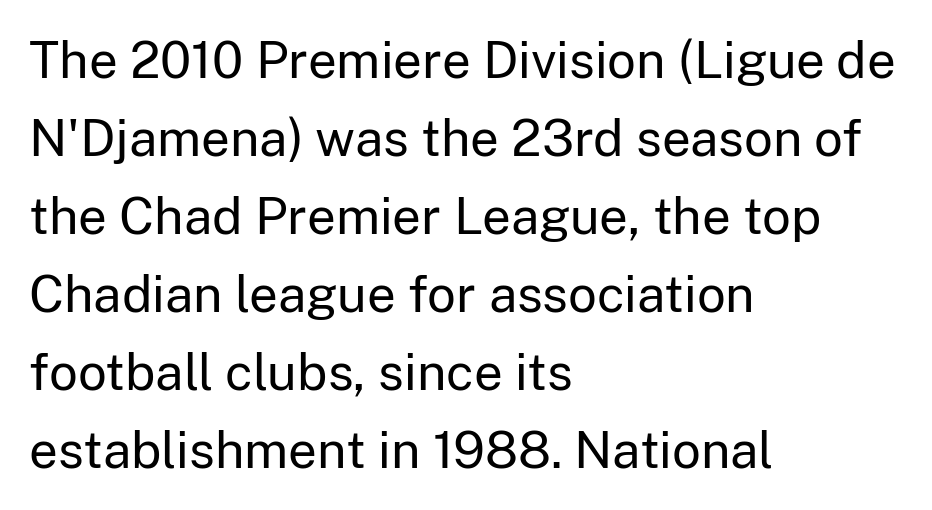
Stems and bowls with no extra thickness — not bold. Underline: absent. Where is the straight margin? On the left. The text was rendered using a sans face with plain stroke endings. Upright lettering throughout.
